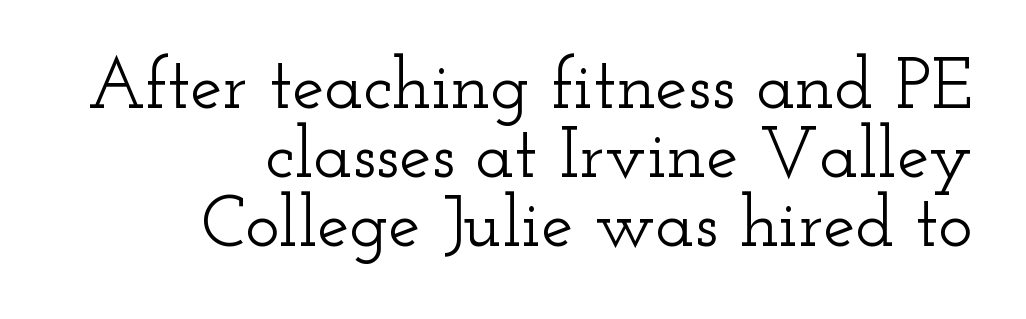
Here the designer chose a conventional face with non-uniform glyph widths. Lines of text with bare space underneath. These lines are set flush right with a ragged left edge. Typographically, this falls in the serif category. The letterforms sit shoulder to shoulder at normal distance. Leading: reduced.
